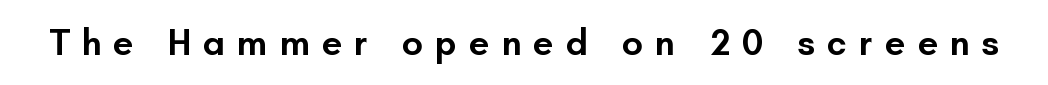
{"serif": "no", "italic": "no", "bold": "semi", "weight": "semibold", "width": "normal", "stroke_contrast": "low", "x_height": "small", "monospaced": "no", "underline": "no", "letter_spacing": "wide", "letter_spacing_em": 0.32, "glyph_px": 37}
